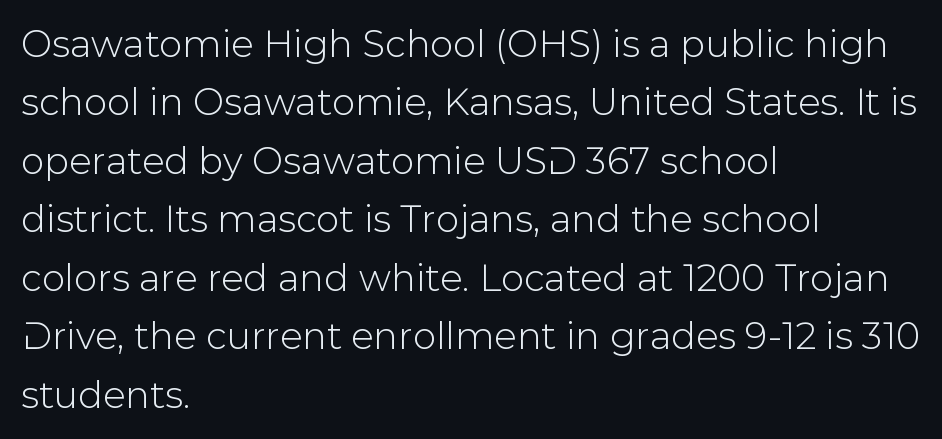
The image shows 37 px sans-serif type, upright; set left-aligned, normal line spacing (1.58x), normal letter spacing, not underlined; low stroke contrast and a medium x-height.
